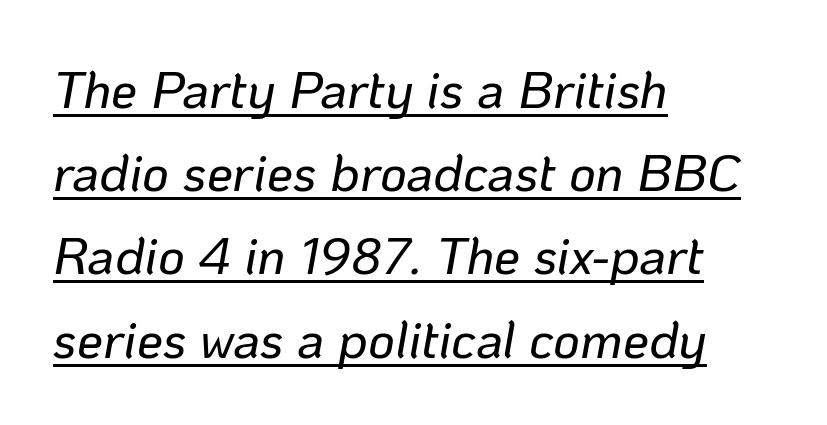
Q: Is the text italic (slanted)? A: Yes, it leans right by about 10 degrees.
Q: Is the text underlined? A: Yes.
Q: How is the paragraph aligned? A: Left-aligned.
Q: Is the spacing between letters normal or unusually wide? A: Normal.
Q: Is the spacing between lines tight, normal or loose? A: Normal.
Q: Width (condensed, normal, or wide)? A: Normal.
Q: Stroke contrast? A: Low.
Q: x-height? A: Medium.
Q: Monospaced? A: No.
